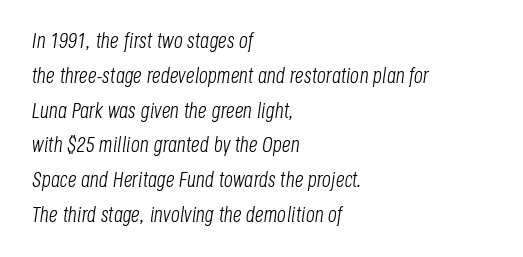
The text carries the slant typical of an italic or oblique font. The compositor pushed each line to the left boundary. The foot of each line stays bare and open. The weight would be labelled regular, book, light, or lighter still. What's the leading like? Ordinary, nothing unusual.
